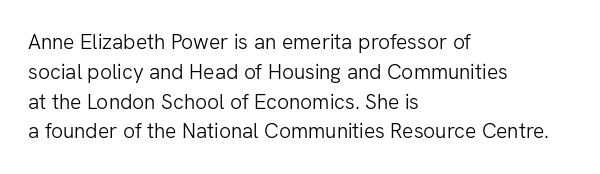
The image shows 21 px text type, upright; set left-aligned, normal line spacing (1.42x), normal letter spacing, not underlined.
